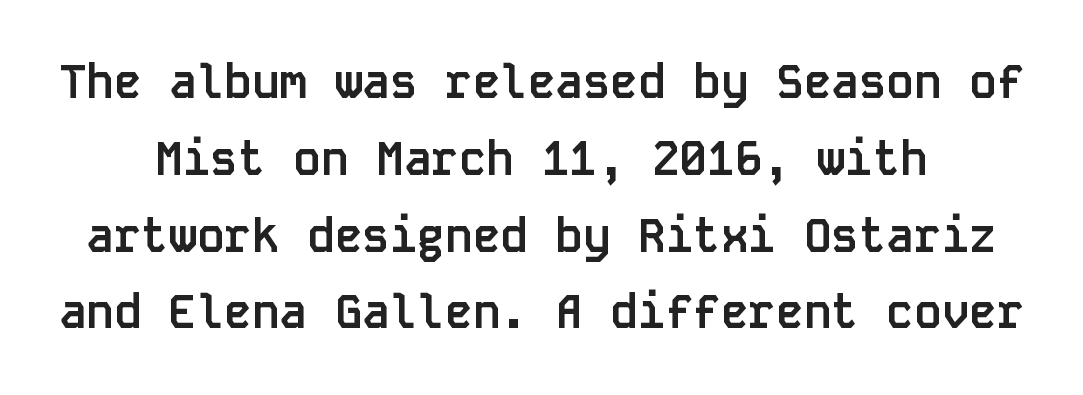
{"serif": "no", "italic": "no", "bold": "yes", "weight": "semibold", "width": "normal", "stroke_contrast": "low", "x_height": "large", "monospaced": "yes", "underline": "no", "align": "center", "line_spacing": "normal", "line_spacing_ratio": 1.67, "letter_spacing": "normal", "letter_spacing_em": 0.0, "glyph_px": 46}
